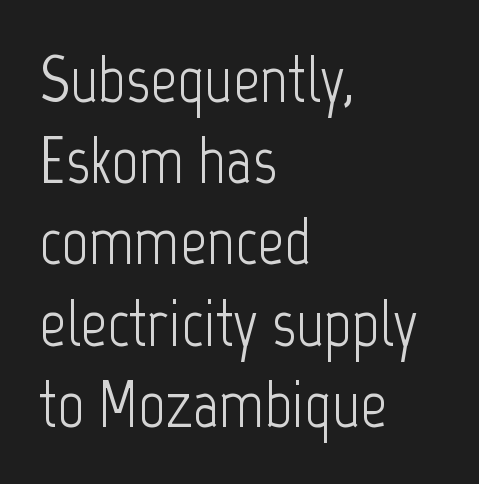
The setting favours the left margin, as ordinary paragraphs usually do. Style check: upright. The rendering keeps characters at their native spacing. Quick note: underline off. This is not heavy type; no bold has been used.
